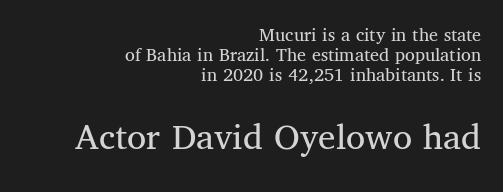
The image shows 39 px regular-weight serif type, upright; set right-aligned, tight line spacing (1.0x), normal letter spacing, not underlined; the second (bottom) block is 1.95x larger; medium stroke contrast and a medium x-height.
